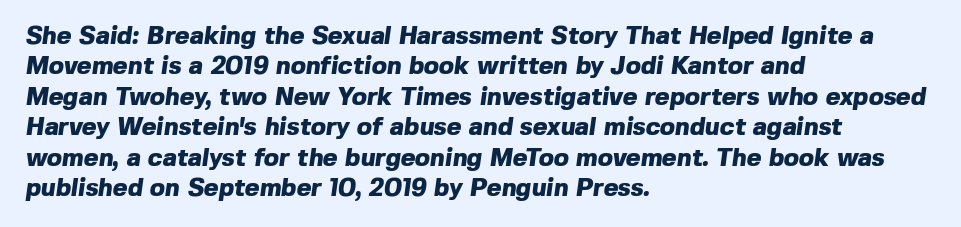
The image shows 25 px bold type; set left-aligned, line spacing 1.22x, normal letter spacing, not underlined.
